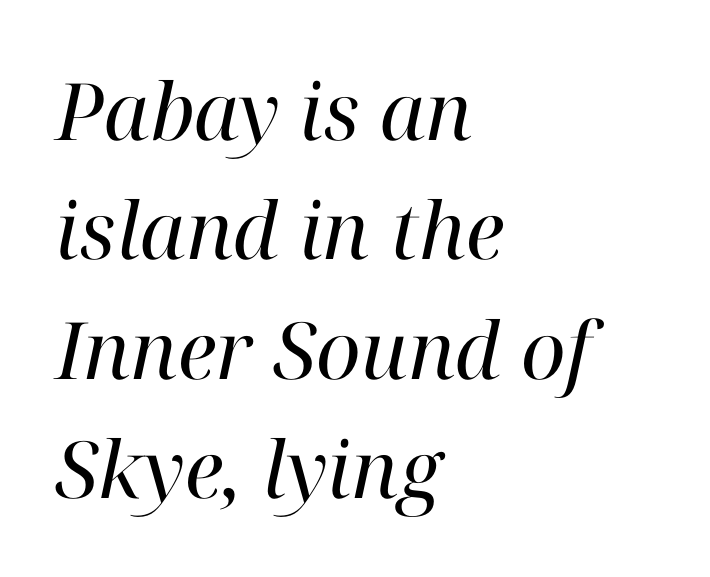
The image shows 79 px regular-weight serif type, italic (leaning right); set left-aligned, normal line spacing (1.51x), normal letter spacing, not underlined; high stroke contrast and a medium x-height.
